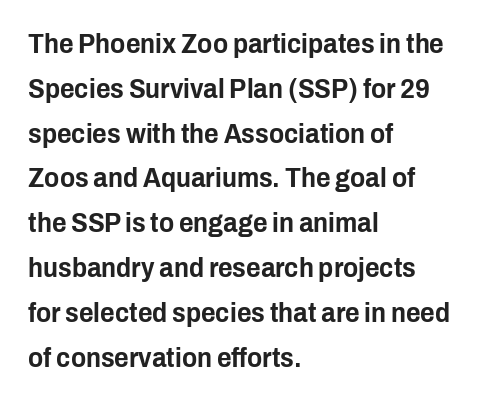
{"serif": "no", "italic": "no", "width": "condensed", "stroke_contrast": "low", "x_height": "medium", "monospaced": "no", "underline": "no", "align": "left", "line_spacing": "normal", "line_spacing_ratio": 1.6, "letter_spacing": "normal", "letter_spacing_em": 0.0, "glyph_px": 28}
